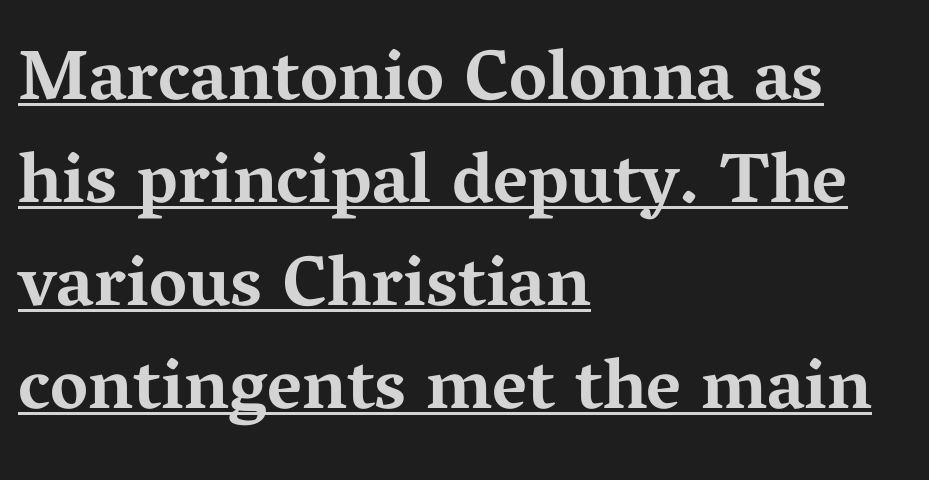
Q: Is the text bold? A: Yes.
Q: Is the text italic (slanted)? A: No, it is upright.
Q: Is the typeface a serif or a sans-serif typeface? A: Serif.
Q: Is the text underlined? A: Yes.
Q: How is the paragraph aligned? A: Left-aligned.
Q: Is the spacing between letters normal or unusually wide? A: Normal.
Q: Is the spacing between lines tight, normal or loose? A: Normal.
Q: Width (condensed, normal, or wide)? A: Wide.
Q: Stroke contrast? A: Medium.
Q: x-height? A: Medium.
Q: Monospaced? A: No.
